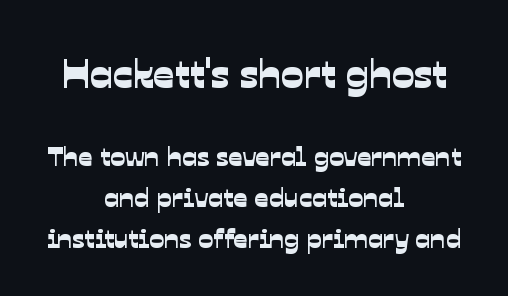
The image shows 42 px sans-serif type; set centered, normal line spacing (1.45x), normal letter spacing, not underlined; the first (top) block is 1.5x larger; low stroke contrast and a medium x-height.
